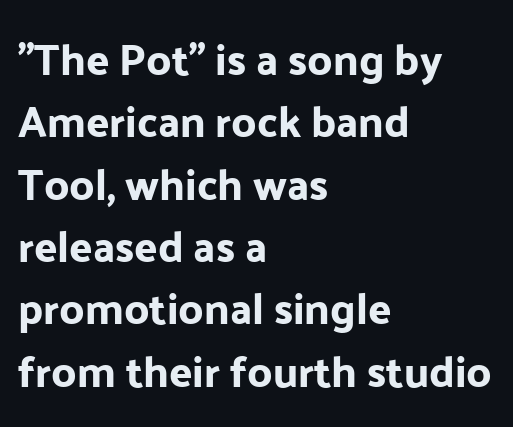
The image shows 43 px sans-serif type, upright; set left-aligned, normal line spacing (1.45x), normal letter spacing, not underlined; low stroke contrast and a medium x-height.
